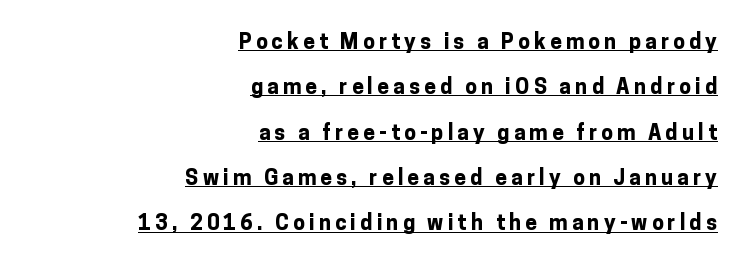
The letters are bold, with thick, heavy strokes. The letters stand straight up with perfectly vertical stems. The passage shown has open, widely tracked lettering throughout. Does the leading feel generous? Absolutely, it's lavish. Honestly, the underline is the first thing you notice here. Reading down the block, your eye finds every line finishing at a fixed right position.
